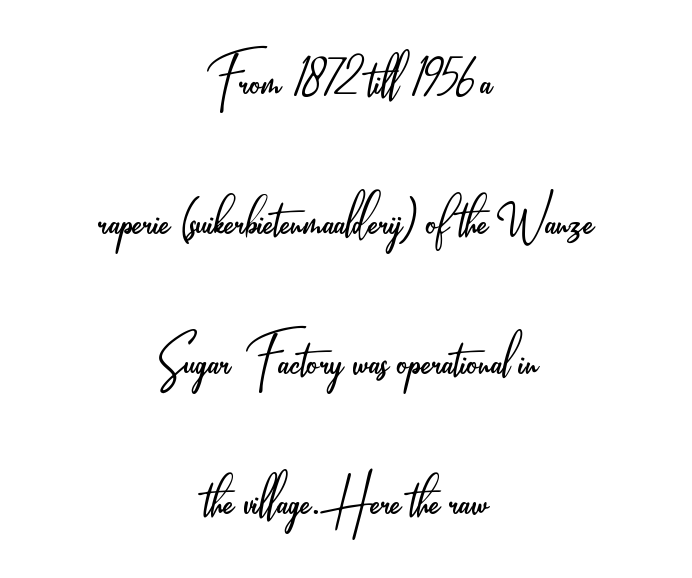
Q: Is the text bold? A: No.
Q: Is the text italic (slanted)? A: Yes.
Q: Is the typeface a serif or a sans-serif typeface? A: Sans-serif.
Q: Is the text underlined? A: No.
Q: How is the paragraph aligned? A: Centered.
Q: Is the spacing between letters normal or unusually wide? A: Normal.
Q: Is the spacing between lines tight, normal or loose? A: Loose.
Q: Width (condensed, normal, or wide)? A: Condensed.
Q: Stroke contrast? A: Low.
Q: x-height? A: Small.
Q: Monospaced? A: No.
